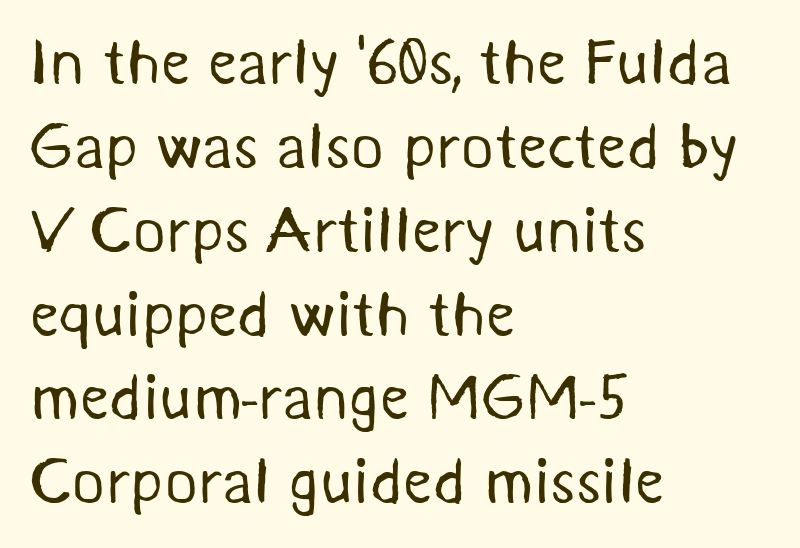
Vertical spacing — default. Serifs: no, the terminals of the letterforms are clean. There is no visible air inserted between adjacent glyphs. Is this a heavy cut? Hardly; it is regular or lighter.
